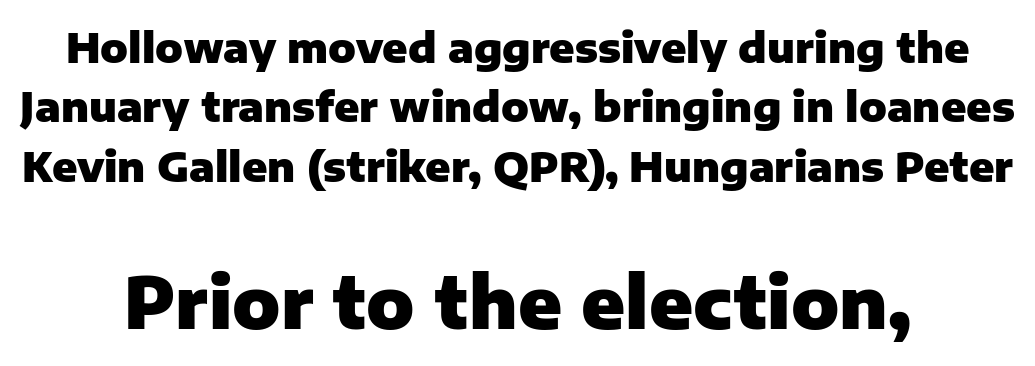
Strokes here are thick enough to call this a true bold. Plain, unruled lines of type. A typesetter would mark this as roman, not italic. Casual observation: everything's sitting right in the middle.
